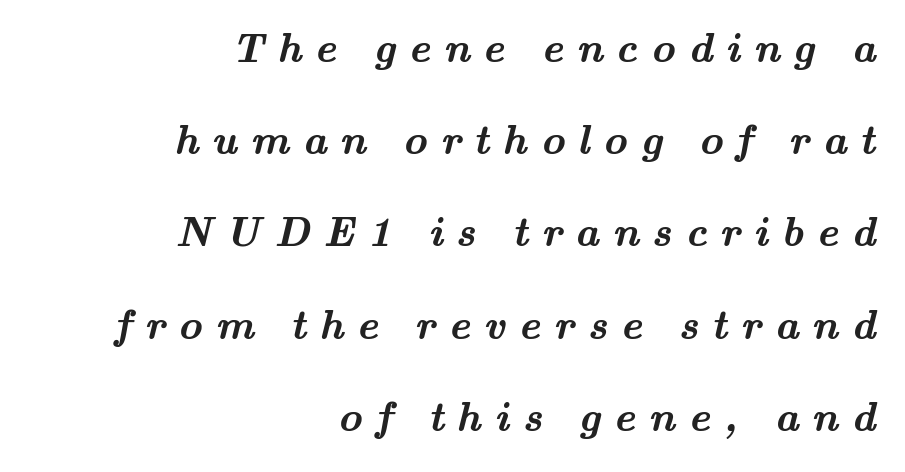
The image shows 41 px semibold, wide serif type; set right-aligned, loose line spacing (2.25x), unusually wide letter spacing (+0.32 em), not underlined; medium stroke contrast and a small x-height.
